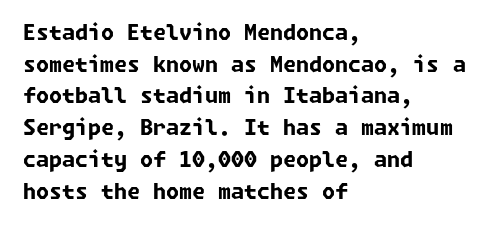
Q: Is the text bold? A: Yes.
Q: Is the text underlined? A: No.
Q: How is the paragraph aligned? A: Left-aligned.
Q: Is the spacing between letters normal or unusually wide? A: Normal.
Q: Is the spacing between lines tight, normal or loose? A: Normal.
